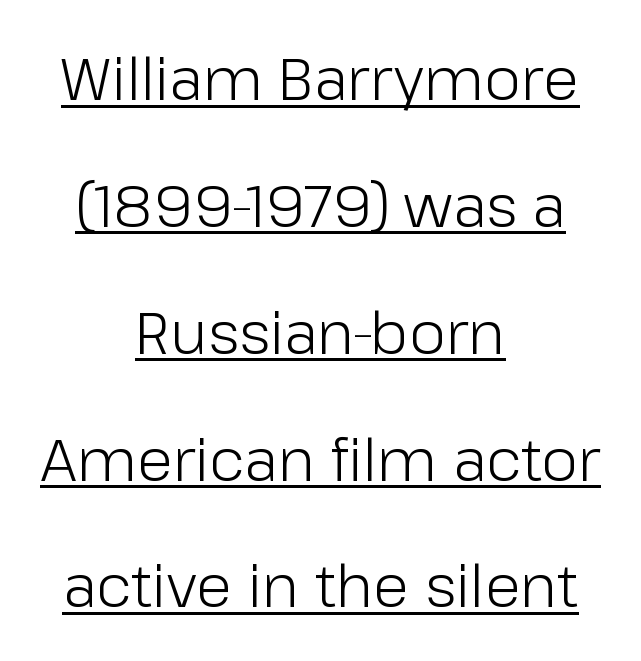
{"serif": "no", "italic": "no", "bold": "no", "weight": "light", "width": "normal", "stroke_contrast": "low", "x_height": "medium", "monospaced": "no", "underline": "yes", "align": "center", "line_spacing": "loose", "line_spacing_ratio": 2.15, "letter_spacing": "normal", "letter_spacing_em": 0.0, "glyph_px": 59}
